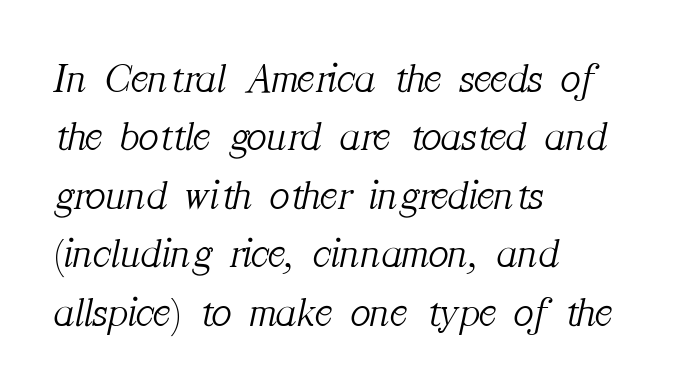
Each row of text sits above clean, open space. Characters follow at the spacing the type designer built in. The passage shown is typed in a proportional face where columns would drift. It's the slanting kind of type.
